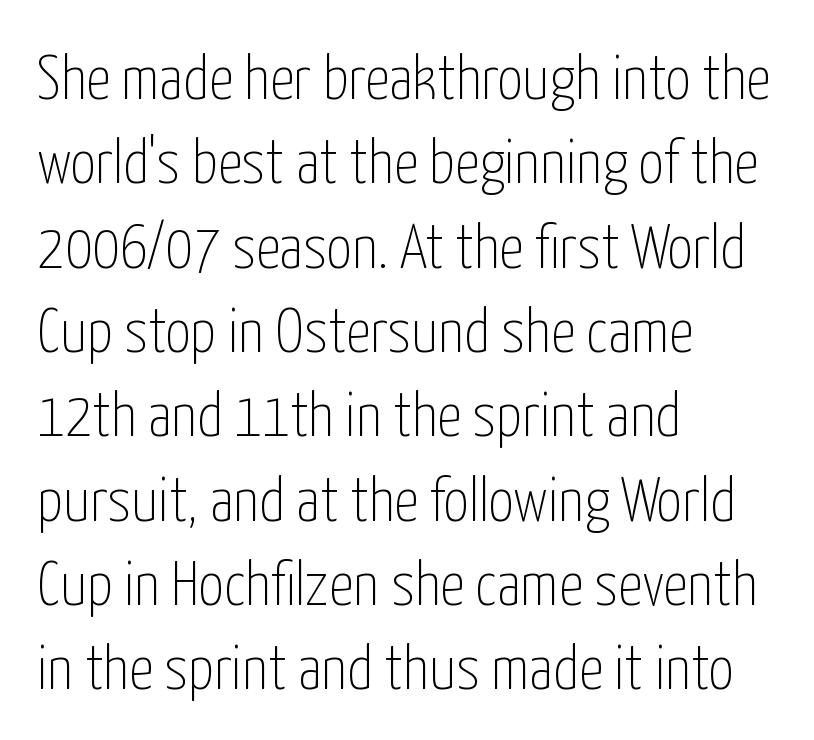
The image shows 62 px thin, condensed sans-serif type, upright; set left-aligned, normal line spacing (1.36x), normal letter spacing, not underlined; low stroke contrast and a medium x-height.
